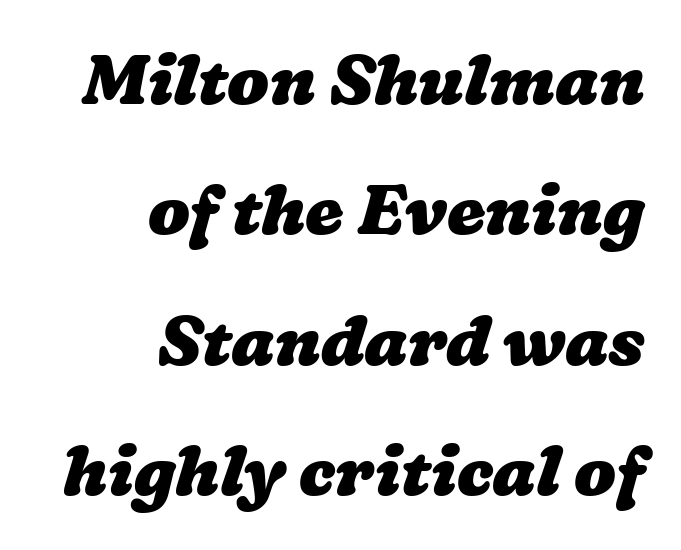
Q: Is the text bold? A: Yes.
Q: Is the text underlined? A: No.
Q: How is the paragraph aligned? A: Right-aligned.
Q: Is the spacing between letters normal or unusually wide? A: Normal.
Q: Width (condensed, normal, or wide)? A: Wide.
Q: Stroke contrast? A: Low.
Q: x-height? A: Medium.
Q: Monospaced? A: No.
